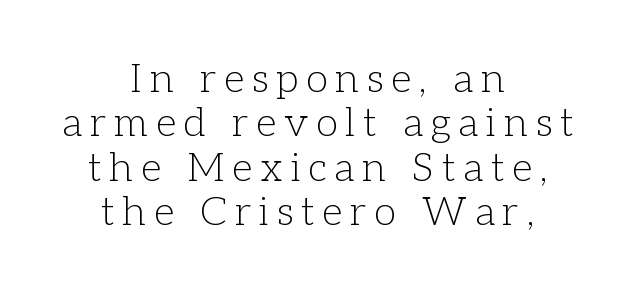
{"serif": "yes", "italic": "no", "bold": "no", "weight": "light", "width": "normal", "stroke_contrast": "low", "x_height": "medium", "monospaced": "no", "underline": "no", "align": "center", "line_spacing": "tight", "line_spacing_ratio": 1.11, "letter_spacing": "wide", "letter_spacing_em": 0.2, "glyph_px": 40}
